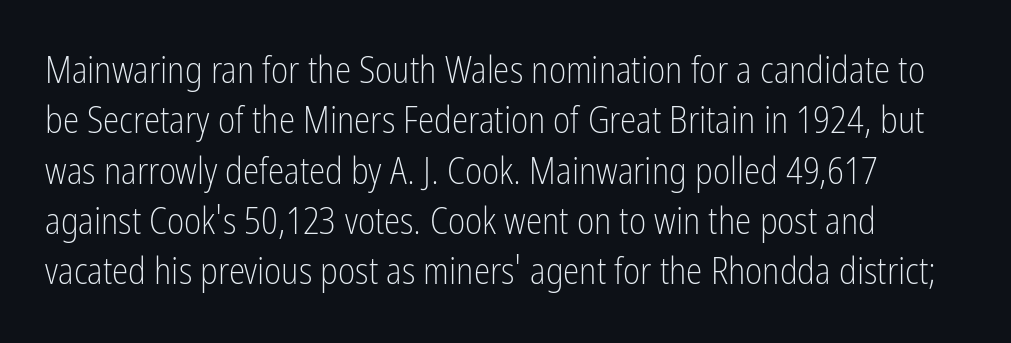
{"serif": "no", "italic": "no", "bold": "no", "weight": "light", "width": "condensed", "stroke_contrast": "low", "x_height": "medium", "monospaced": "no", "underline": "no", "line_spacing": "normal", "line_spacing_ratio": 1.36, "letter_spacing": "normal", "letter_spacing_em": 0.0, "glyph_px": 37}
